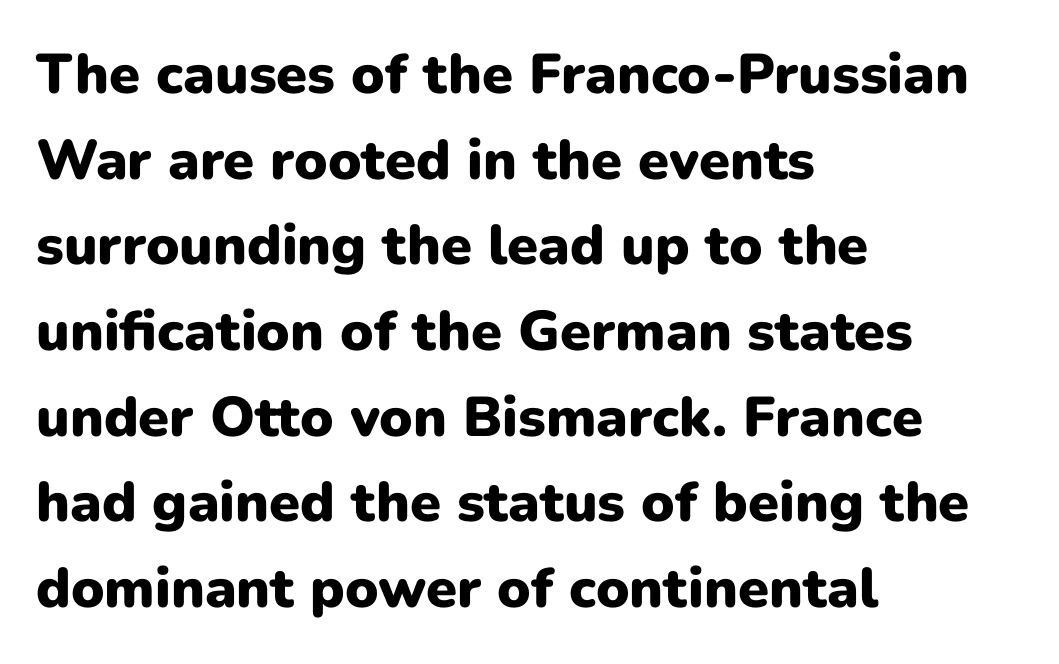
The image shows 56 px heavy sans-serif type, upright; set left-aligned, normal line spacing (1.53x), normal letter spacing, not underlined; low stroke contrast and a medium x-height.
